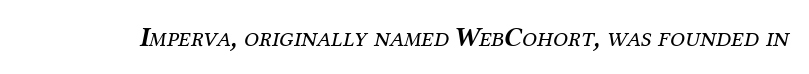
The image shows 27 px text type, italic (leaning right); set normal letter spacing, not underlined.
